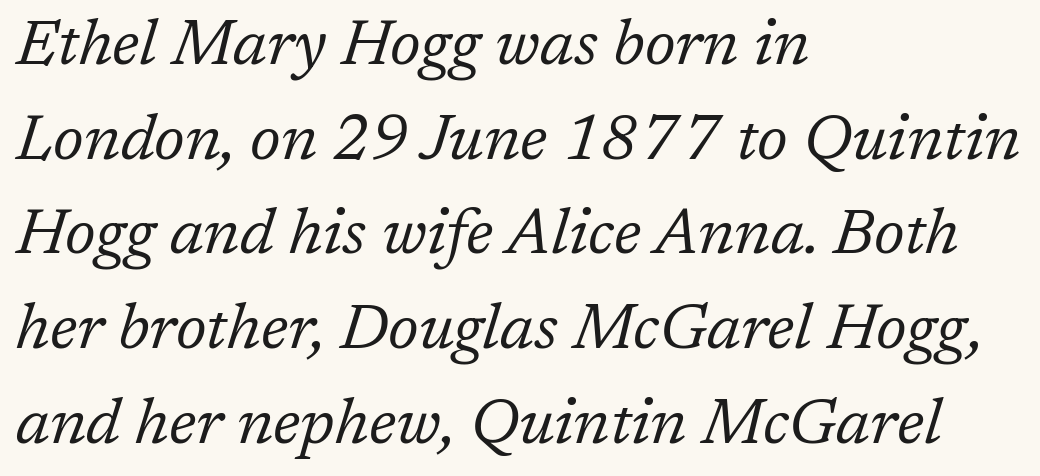
Weight: regular or lighter. Typographically, this falls in the serif category. Horizontal bands of white between lines are of average thickness. The rendering keeps characters at their native spacing.
